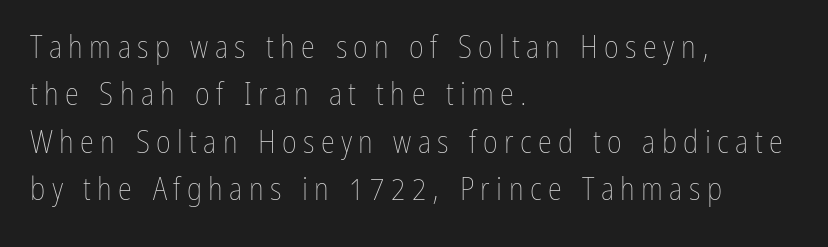
The image shows 32 px thin, condensed type, upright; set left-aligned, normal line spacing (1.48x), unusually wide letter spacing (+0.2 em), not underlined; low stroke contrast and a medium x-height.
